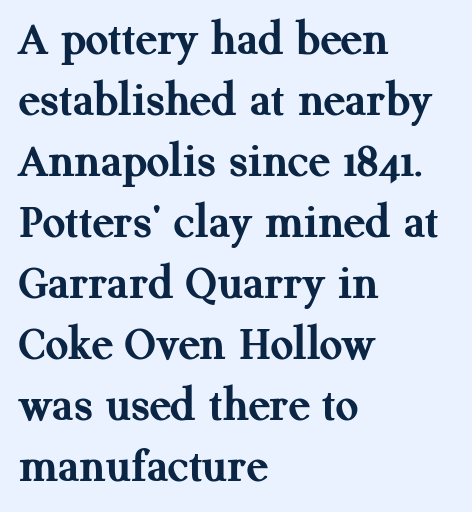
The image shows 50 px semibold serif type, upright; set left-aligned, line spacing 1.22x, normal letter spacing, not underlined; medium stroke contrast and a medium x-height.
